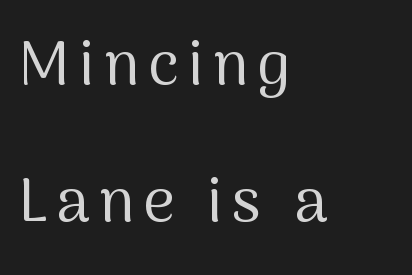
This is not heavy type; no bold has been used. The glyphs are unaccompanied by any horizontal stroke below them. Do the characters align in a grid? No, the font is proportional. Rendered with straight, roman letterforms.
